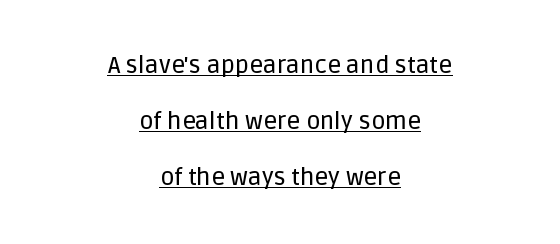
Q: Is the text italic (slanted)? A: No, it is upright.
Q: Is the text underlined? A: Yes.
Q: How is the paragraph aligned? A: Centered.
Q: Is the spacing between letters normal or unusually wide? A: Normal.
Q: Is the spacing between lines tight, normal or loose? A: Loose.
